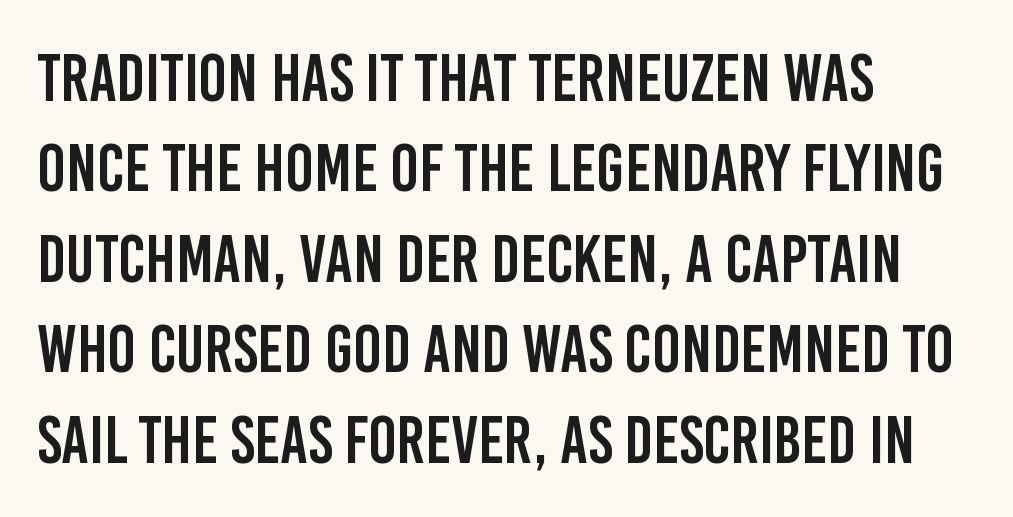
The image shows 67 px condensed sans-serif type, upright; set left-aligned, normal line spacing (1.35x), normal letter spacing, not underlined; low stroke contrast and a large x-height.
